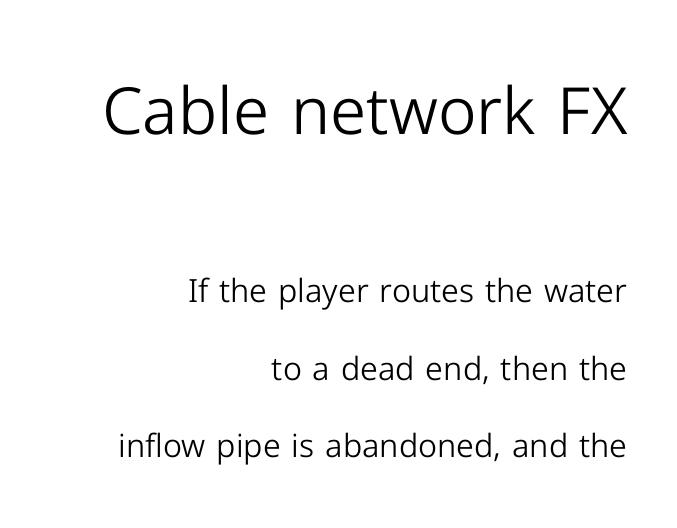
{"serif": "no", "italic": "no", "bold": "no", "weight": "light", "width": "normal", "stroke_contrast": "low", "x_height": "medium", "monospaced": "no", "underline": "no", "align": "right", "line_spacing": "loose", "line_spacing_ratio": 2.43, "letter_spacing": "normal", "letter_spacing_em": 0.0, "larger_block": "first", "size_ratio": 2.03, "glyph_px": 65}
